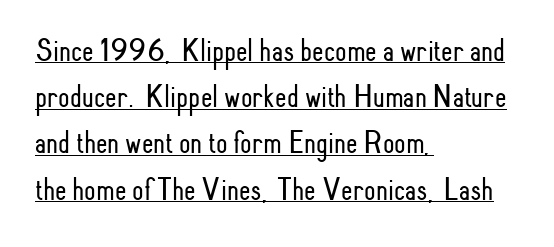
I'd call this a sans setting — the letters go barefoot. Look at the tracking — it's just the regular setting, nothing added. In terms of posture, this sample is upright. Think standard paragraph weight, or any step lighter than that. Each letter keeps its own natural width here, so spacing adapts to shape. Where is the straight margin? On the left.
